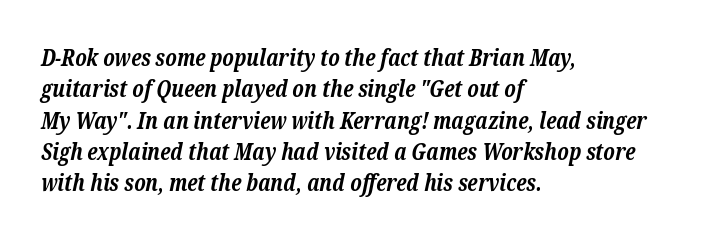
The horizontal fit of the characters is conventional and even. This is heavy type, rendered in bold. This rendering uses left alignment, leaving the right contour irregular. The string is rendered with underlining switched off. Regular leading. The font's italic variant was chosen for this text.
